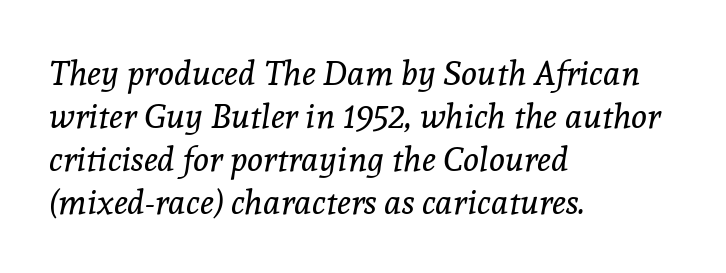
{"serif": "yes", "italic": "yes", "lean": "right", "slant_degrees": 8, "bold": "no", "weight": "regular", "width": "normal", "x_height": "medium", "monospaced": "no", "underline": "no", "align": "left", "line_spacing": "normal", "line_spacing_ratio": 1.26, "letter_spacing": "normal", "letter_spacing_em": 0.0, "glyph_px": 34}
